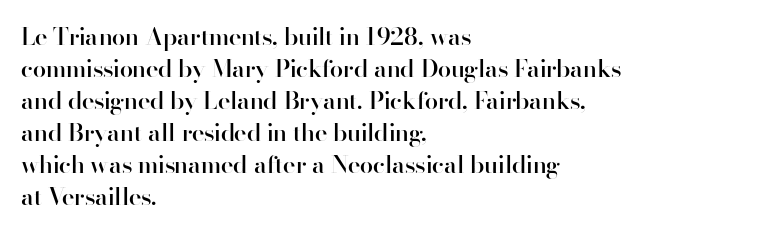
The foot of each line stays bare and open. Weight check: semibold — heavier than regular, not quite bold. Summary of vertical rhythm: regular, with standard interline spacing. Alignment: flush left.
